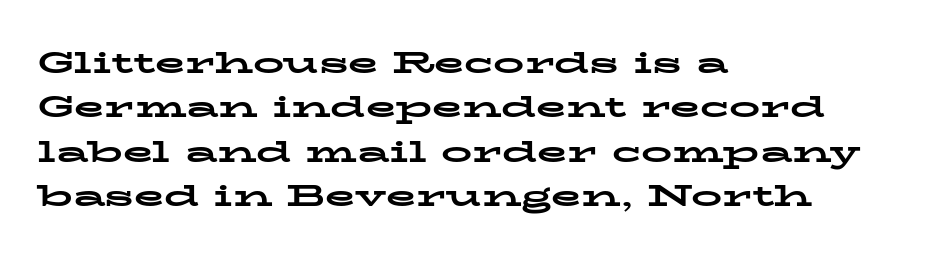
The letterforms sit shoulder to shoulder at normal distance. Vertically, the passage feels balanced, rows spaced as you'd expect. Upright lettering throughout. Does the copy run flush right? No — it runs flush left. Check where the strokes stop: tiny serifs finish them off. Character widths vary here, with narrow letters taking less room than wide ones.
